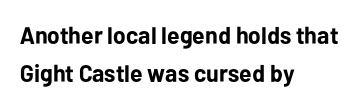
Heavy, bold letterforms. Quick note: underline off. The space between consecutive lines is moderate. This is roman type, the default non-slanted kind. The compositor pushed each line to the left boundary.
